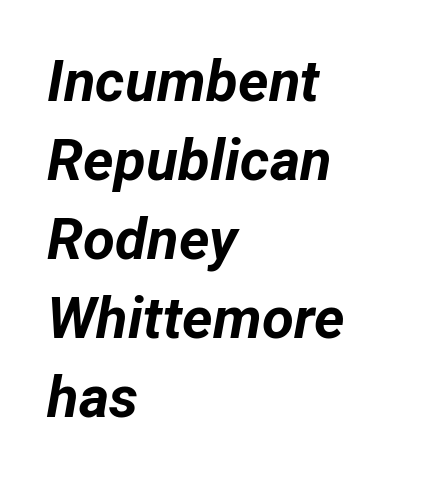
Check under the words: just untouched page. These lines sit exactly where default settings would place them. Compared with a centered layout, this one pins lines to the left instead. You could not count columns in this text — the font is proportionally spaced. Notice how the stems are inclined rather than vertical — that's the hallmark of italics.
